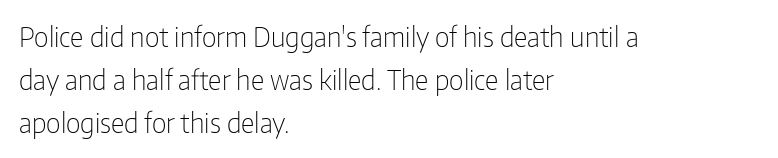
The image shows 27 px text type, upright; set left-aligned, normal line spacing (1.59x), normal letter spacing, not underlined.
